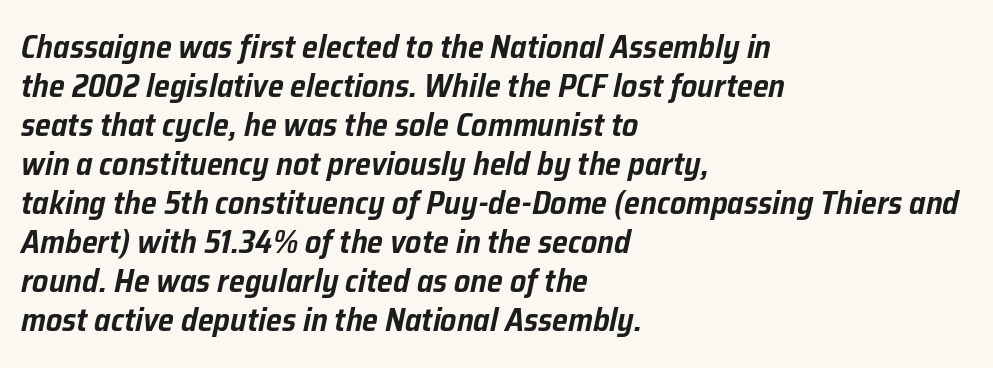
Q: Is the text italic (slanted)? A: Yes, it leans right by about 12 degrees.
Q: Is the text underlined? A: No.
Q: How is the paragraph aligned? A: Left-aligned.
Q: Is the spacing between letters normal or unusually wide? A: Normal.
Q: Width (condensed, normal, or wide)? A: Normal.
Q: Stroke contrast? A: Low.
Q: x-height? A: Medium.
Q: Monospaced? A: No.
